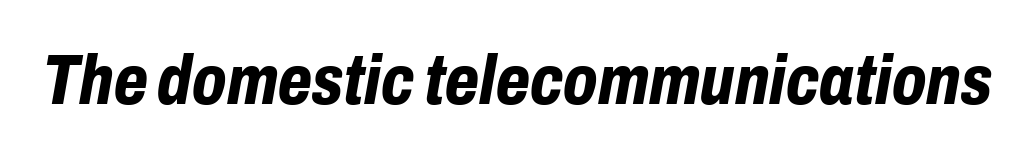
The image shows 70 px bold, condensed type, italic (leaning right); set normal letter spacing, not underlined; low stroke contrast and a medium x-height.
